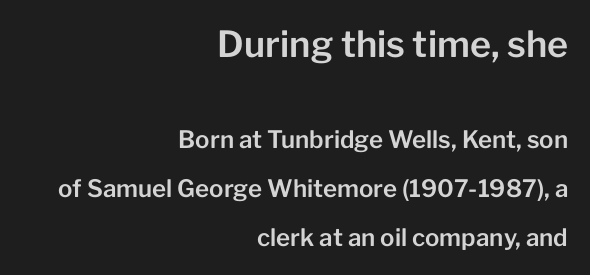
The image shows 36 px sans-serif type, upright; set right-aligned, loose line spacing (2.04x), normal letter spacing, not underlined; the first (top) block is 1.5x larger; low stroke contrast and a medium x-height.
